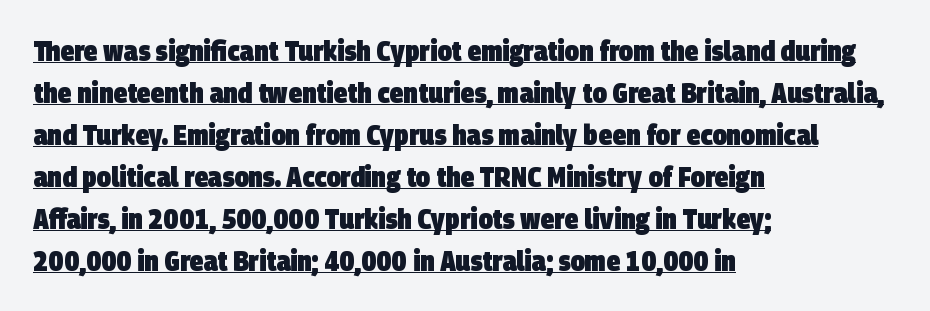
{"serif": "no", "bold": "yes", "weight": "heavy", "width": "condensed", "stroke_contrast": "low", "x_height": "large", "monospaced": "no", "underline": "yes", "align": "left", "line_spacing": "normal", "line_spacing_ratio": 1.5, "letter_spacing": "normal", "letter_spacing_em": 0.0, "glyph_px": 28}
